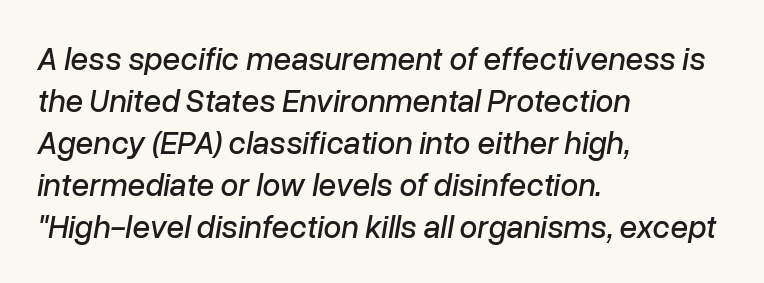
{"italic": "yes", "lean": "right", "slant_degrees": 10, "width": "normal", "stroke_contrast": "low", "x_height": "medium", "monospaced": "no", "underline": "no", "align": "left", "line_spacing": "normal", "line_spacing_ratio": 1.31, "letter_spacing": "normal", "letter_spacing_em": 0.0, "glyph_px": 32}
